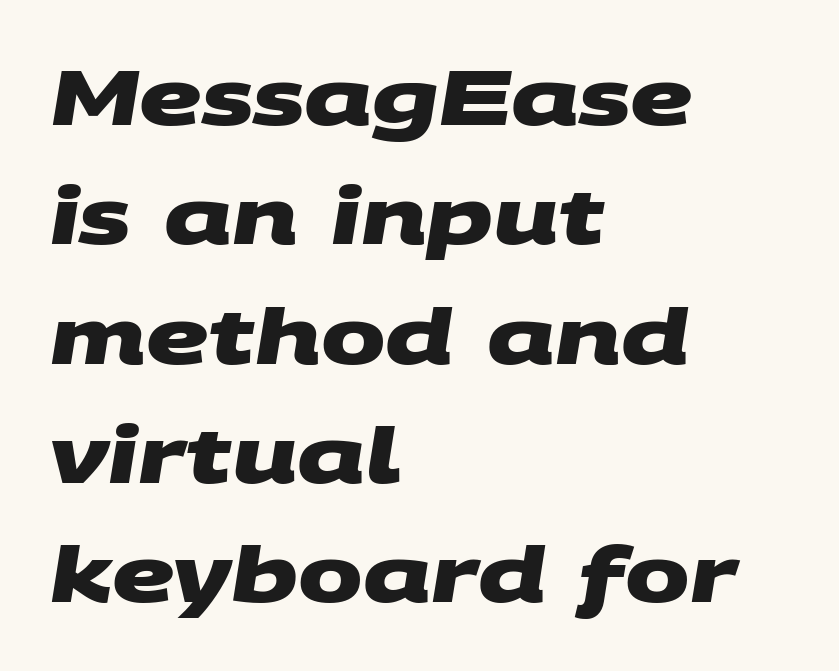
Q: Is the text bold? A: Yes.
Q: Is the typeface a serif or a sans-serif typeface? A: Sans-serif.
Q: Is the text underlined? A: No.
Q: How is the paragraph aligned? A: Left-aligned.
Q: Is the spacing between letters normal or unusually wide? A: Normal.
Q: Is the spacing between lines tight, normal or loose? A: Normal.
Q: Width (condensed, normal, or wide)? A: Wide.
Q: Stroke contrast? A: Medium.
Q: x-height? A: Large.
Q: Monospaced? A: No.
